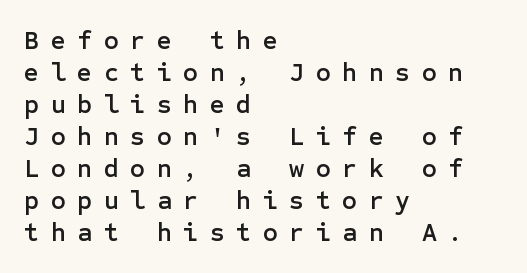
Plain, unruled lines of type. Every row of glyphs begins at an identical x-position on the left. A roman cut, with each character standing at attention. The tracking jumps out immediately: characters are airy and widely separated.
